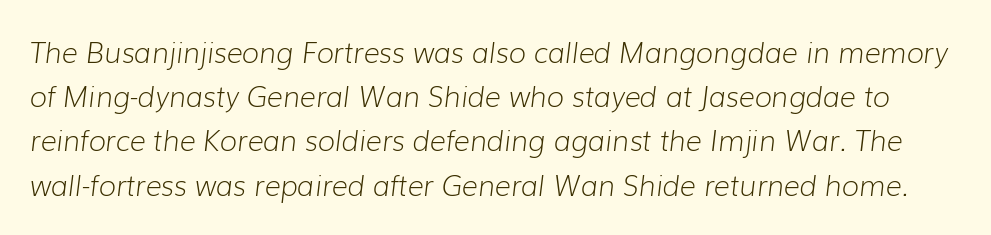
Each letter keeps its own natural width here, so spacing adapts to shape. Heft: none added — not bold. This sample keeps an unexceptional amount of space between lines. The rendering applies a slant to the glyphs. Between one letter and the next there's only the usual sliver of space. Decoration check: the copy has no underline.
